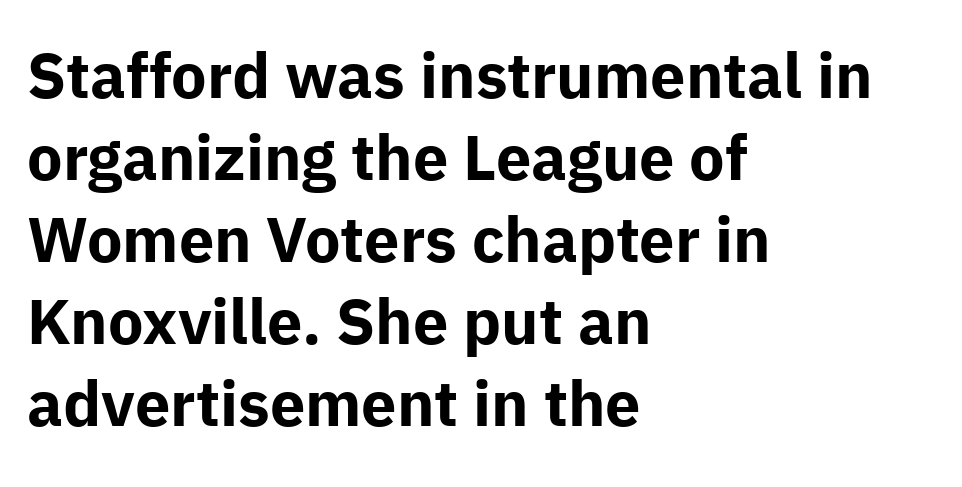
Q: Is the text bold? A: Yes.
Q: Is the text italic (slanted)? A: No, it is upright.
Q: Is the typeface a serif or a sans-serif typeface? A: Sans-serif.
Q: Is the text underlined? A: No.
Q: How is the paragraph aligned? A: Left-aligned.
Q: Is the spacing between letters normal or unusually wide? A: Normal.
Q: Is the spacing between lines tight, normal or loose? A: Normal.
Q: Width (condensed, normal, or wide)? A: Normal.
Q: Stroke contrast? A: Low.
Q: x-height? A: Medium.
Q: Monospaced? A: No.
